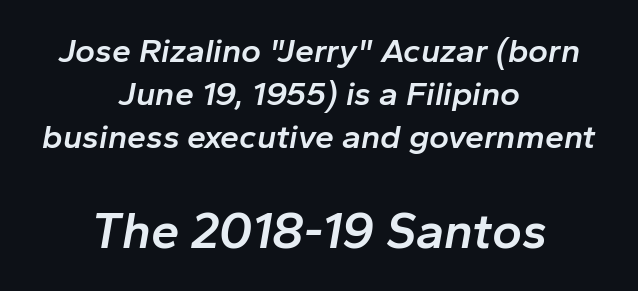
Q: Is the text bold? A: Semi-bold.
Q: Is the text italic (slanted)? A: Yes, it leans right by about 10 degrees.
Q: Is the text underlined? A: No.
Q: How is the paragraph aligned? A: Centered.
Q: Is the spacing between letters normal or unusually wide? A: Normal.
Q: Is the spacing between lines tight, normal or loose? A: Normal.
Q: Which block of text is set in a larger size, the first (top) or the second (bottom)? A: The second (bottom) one.
Q: Width (condensed, normal, or wide)? A: Normal.
Q: Stroke contrast? A: Low.
Q: x-height? A: Medium.
Q: Monospaced? A: No.
